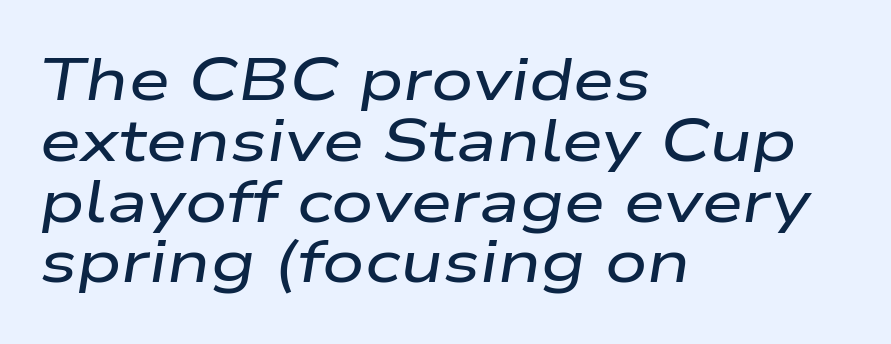
Q: Is the text italic (slanted)? A: Yes, it leans right by about 9 degrees.
Q: Is the text underlined? A: No.
Q: How is the paragraph aligned? A: Left-aligned.
Q: Is the spacing between letters normal or unusually wide? A: Normal.
Q: Is the spacing between lines tight, normal or loose? A: Tight.
Q: Width (condensed, normal, or wide)? A: Wide.
Q: Stroke contrast? A: Low.
Q: x-height? A: Medium.
Q: Monospaced? A: No.
